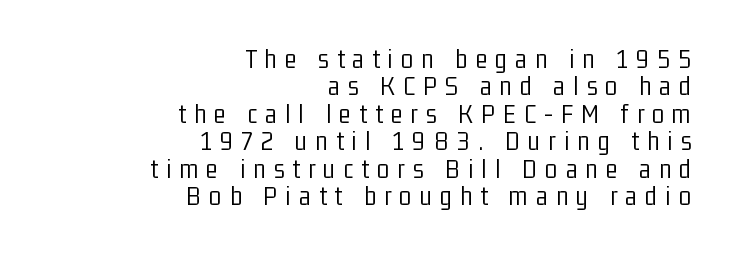
The image shows 28 px light, condensed sans-serif type, upright; set right-aligned, tight line spacing (0.98x), unusually wide letter spacing (+0.29 em), not underlined; low stroke contrast and a medium x-height.
